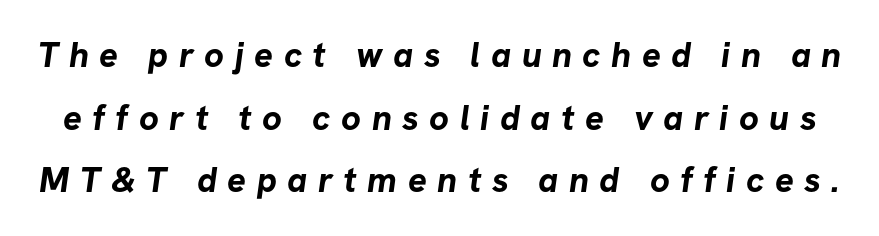
Q: Is the text bold? A: Yes.
Q: Is the typeface a serif or a sans-serif typeface? A: Sans-serif.
Q: Is the text underlined? A: No.
Q: Is the spacing between letters normal or unusually wide? A: Unusually wide.
Q: Width (condensed, normal, or wide)? A: Normal.
Q: Stroke contrast? A: Low.
Q: x-height? A: Medium.
Q: Monospaced? A: No.
